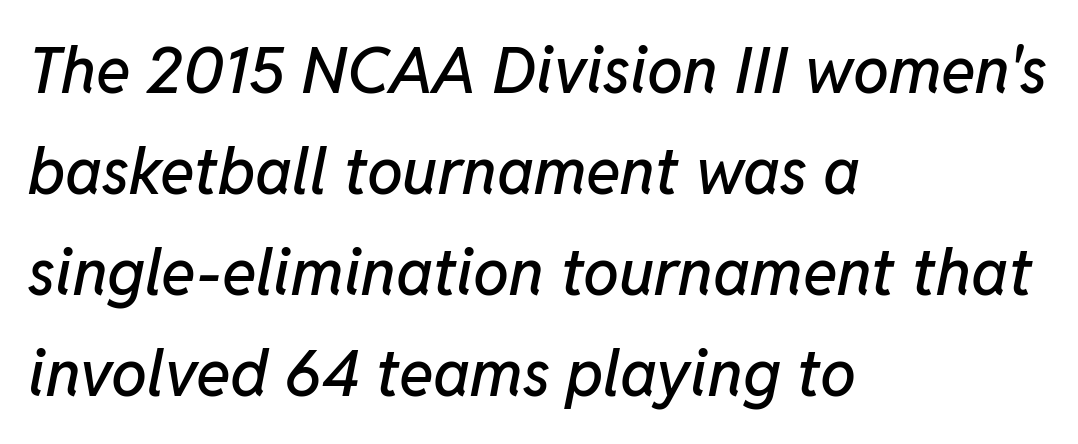
Note the varied advance widths — an 'i' is clearly narrower than an 'm'. Tracking value appears to be zero — textbook default spacing. Teacher's note: observe the even left margin — that is flush-left alignment. If you measured baseline to baseline, you'd find a middling distance. Every character sits at an angle, as italics do.
